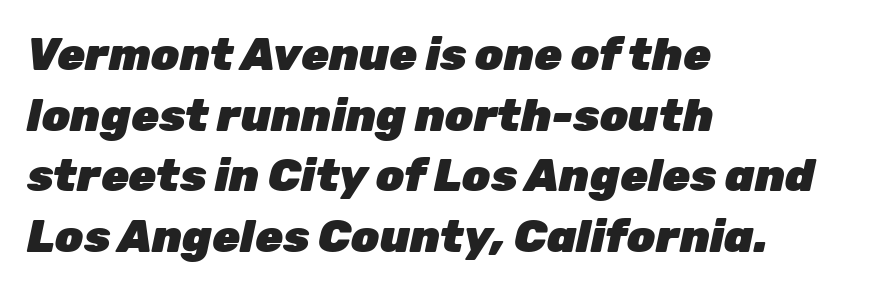
Italic? Definitely — the glyphs are oblique. Here the designer chose a conventional face with non-uniform glyph widths. A normal amount of white space separates one row of letters from the next. Heavy-handed strokes throughout: this text is bold.
